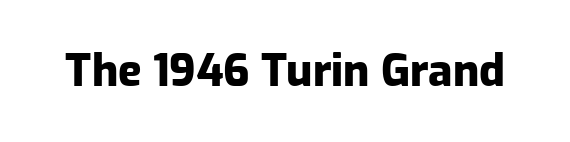
Q: Is the text bold? A: Yes.
Q: Is the text italic (slanted)? A: No, it is upright.
Q: Is the typeface a serif or a sans-serif typeface? A: Sans-serif.
Q: Is the text underlined? A: No.
Q: Is the spacing between letters normal or unusually wide? A: Normal.
Q: Width (condensed, normal, or wide)? A: Normal.
Q: Stroke contrast? A: Low.
Q: x-height? A: Medium.
Q: Monospaced? A: No.
